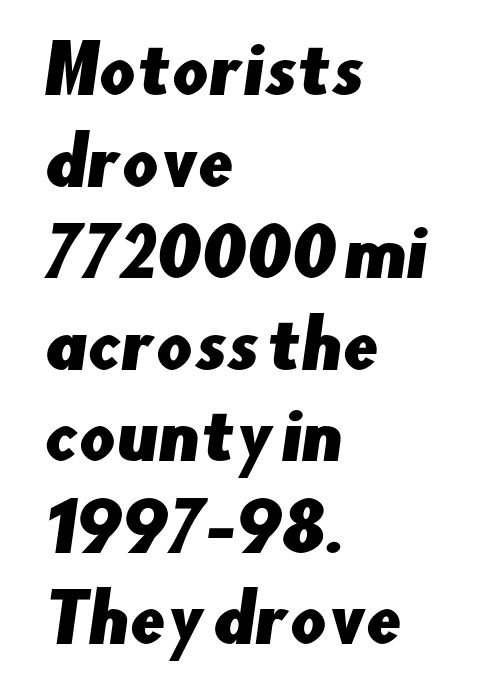
Q: Is the typeface a serif or a sans-serif typeface? A: Sans-serif.
Q: Is the text underlined? A: No.
Q: How is the paragraph aligned? A: Left-aligned.
Q: Is the spacing between letters normal or unusually wide? A: Normal.
Q: Is the spacing between lines tight, normal or loose? A: Normal.
Q: Width (condensed, normal, or wide)? A: Normal.
Q: Stroke contrast? A: Low.
Q: x-height? A: Small.
Q: Monospaced? A: No.
